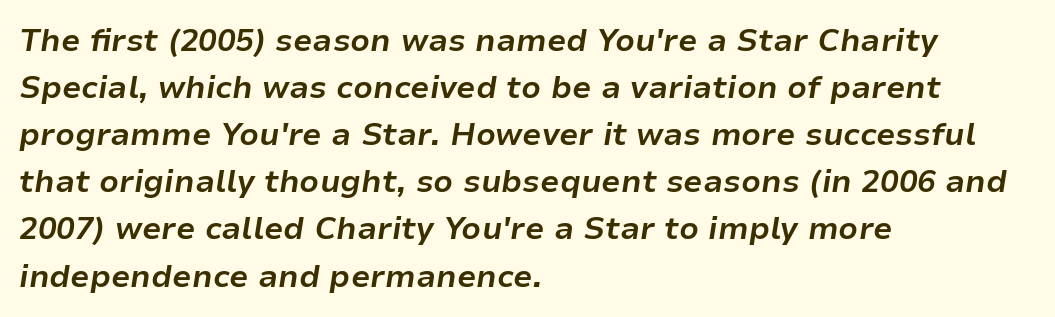
The image shows 31 px bold type, italic (leaning right); set left-aligned, normal line spacing (1.52x), normal letter spacing, not underlined; low stroke contrast and a medium x-height.
